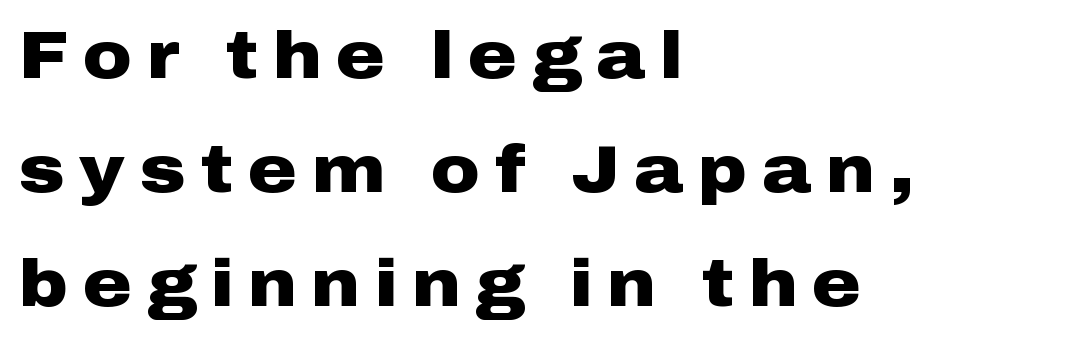
The image shows 67 px heavy, wide sans-serif type, upright; set left-aligned, normal line spacing (1.7x), unusually wide letter spacing (+0.22 em), not underlined; low stroke contrast and a medium x-height.
